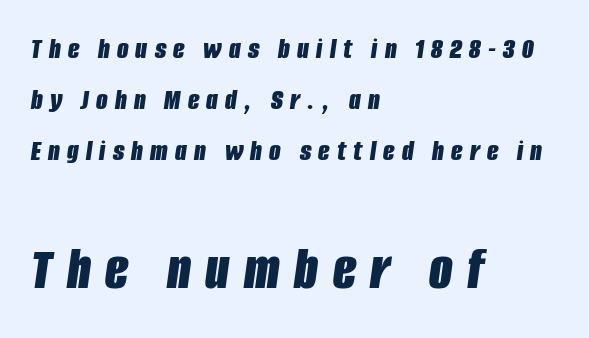
Q: Is the text bold? A: Yes.
Q: Is the text italic (slanted)? A: Yes, it leans right by about 8 degrees.
Q: Is the text underlined? A: No.
Q: How is the paragraph aligned? A: Left-aligned.
Q: Is the spacing between letters normal or unusually wide? A: Unusually wide.
Q: Is the spacing between lines tight, normal or loose? A: Normal.
Q: Which block of text is set in a larger size, the first (top) or the second (bottom)? A: The second (bottom) one.
Q: Width (condensed, normal, or wide)? A: Condensed.
Q: Stroke contrast? A: Low.
Q: x-height? A: Large.
Q: Monospaced? A: No.
